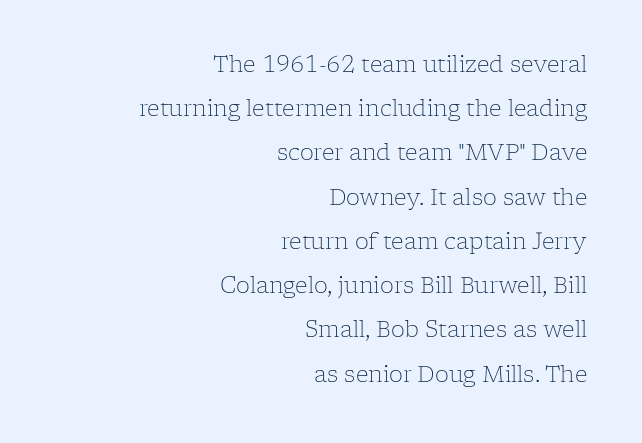
Q: Is the text bold? A: No.
Q: Is the text italic (slanted)? A: No, it is upright.
Q: Is the text underlined? A: No.
Q: How is the paragraph aligned? A: Right-aligned.
Q: Is the spacing between letters normal or unusually wide? A: Normal.
Q: Is the spacing between lines tight, normal or loose? A: Loose.
